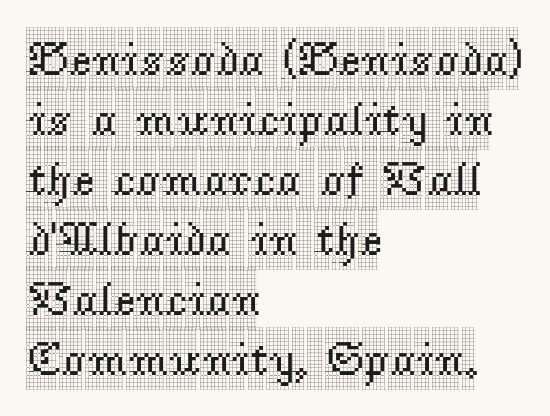
The image shows 48 px condensed serif type, upright; set left-aligned, normal line spacing (1.25x), normal letter spacing, not underlined; a large x-height.
